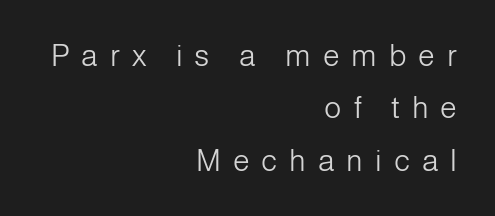
Look at the tracking — it's clearly loosened, letters drifting apart. Designer's note — italics off, roman on. Is this a fixed-width face? No — the glyphs have proportional, varying widths. The paragraph shown leans on its right margin.
